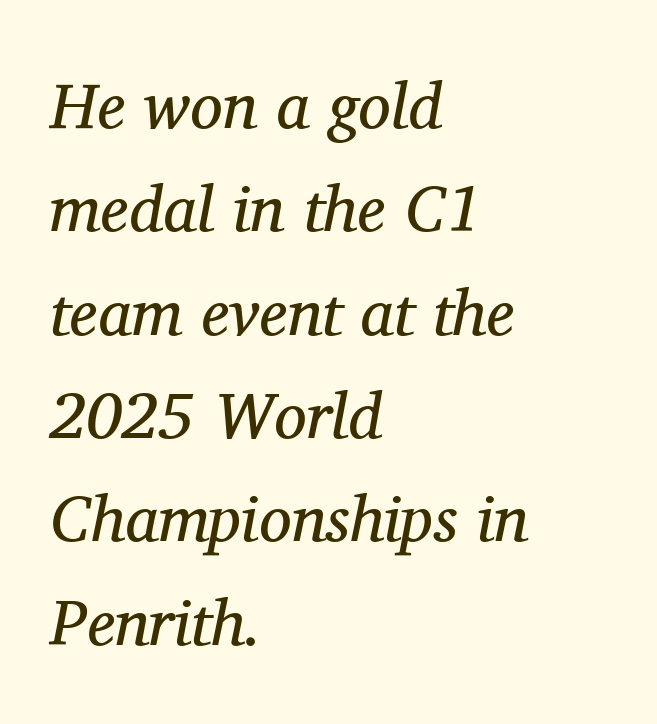
The image shows 65 px regular-weight serif type, italic (leaning right); set left-aligned, normal line spacing (1.59x), normal letter spacing, not underlined; medium stroke contrast and a medium x-height.
